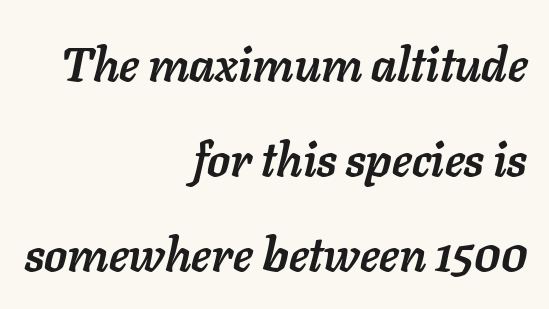
The image shows 47 px semibold type, italic (leaning right); set right-aligned, loose line spacing (2.02x), normal letter spacing, not underlined; low stroke contrast and a medium x-height.
